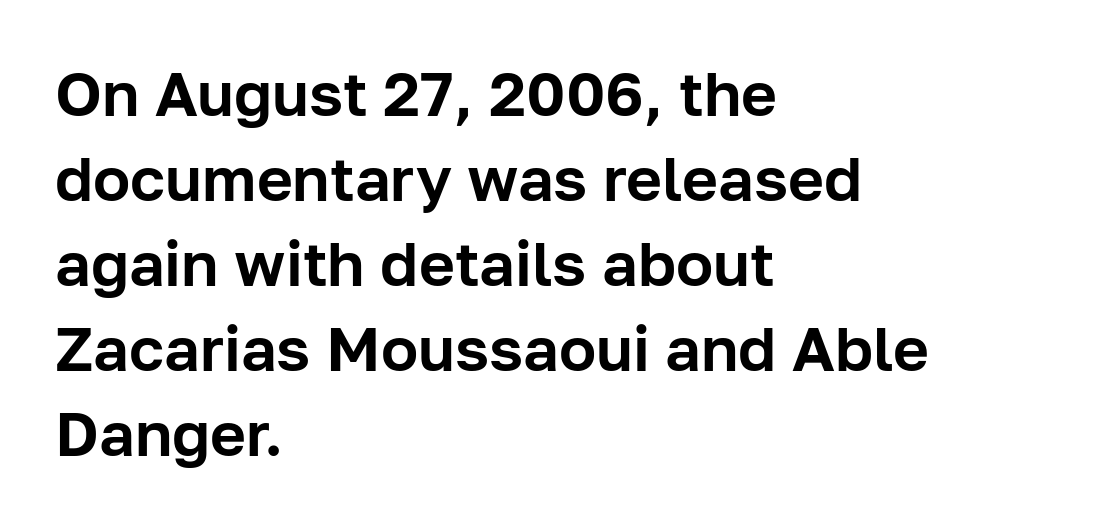
The image shows 62 px sans-serif type, upright; set left-aligned, normal line spacing (1.37x), normal letter spacing, not underlined; low stroke contrast and a medium x-height.
